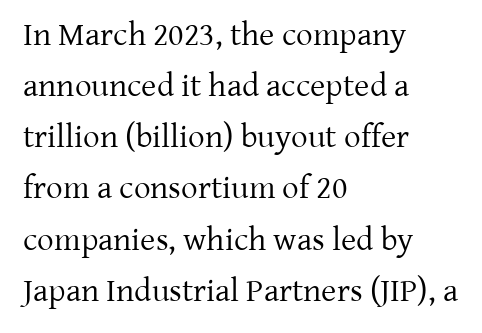
The image shows 33 px regular-weight serif type, upright; set left-aligned, normal line spacing (1.55x), normal letter spacing, not underlined; low stroke contrast and a medium x-height.
